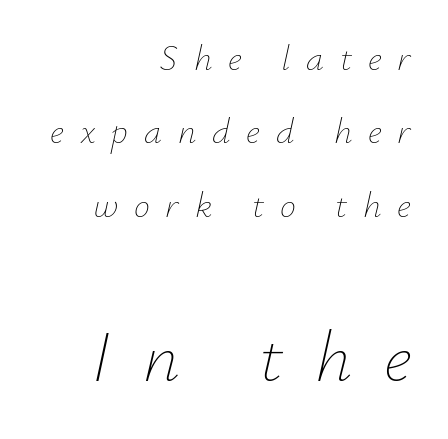
The rendering inserts visible extra space after every character. The rendering enlarges the type as you move from the upper chunk to the lower. The whole block is typeset with a tilt. Character widths vary here, with narrow letters taking less room than wide ones. A flush-right, rag-left setting is used for this passage. Baseline-to-baseline distance is far greater than the letter height.
